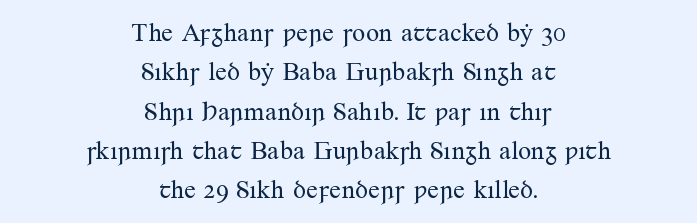
The lettering holds an erect, upright posture throughout. Where is the straight margin? There isn't one; the lines are centered. Glyph-to-glyph distance matches everyday printed text. The passage shown is not underscored anywhere. Vertically, the passage feels balanced, rows spaced as you'd expect. The typesetting does not lean heavy: it is not bold.
